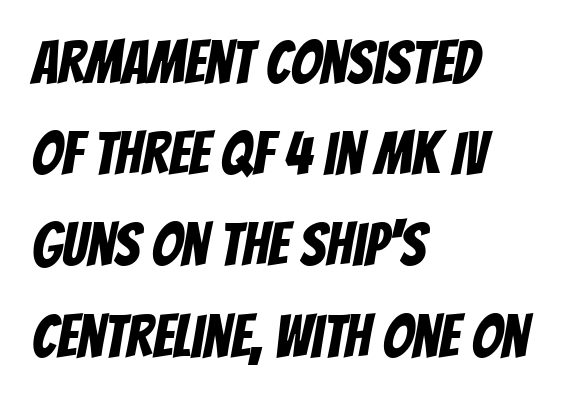
The baseline area is clear. The font family rendered here belongs to the sans-serif group. The rendering anchors every line to the left-hand side. Vertically, the passage feels balanced, rows spaced as you'd expect.
